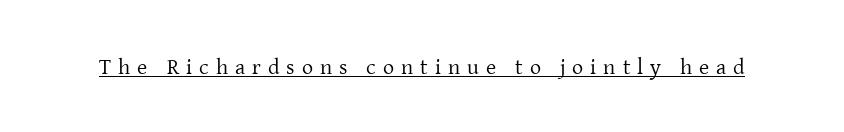
{"italic": "no", "bold": "no", "underline": "yes", "letter_spacing": "wide", "letter_spacing_em": 0.32, "glyph_px": 22}
